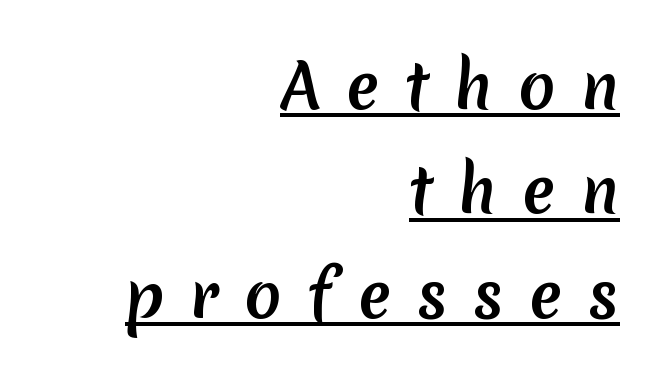
Is this a fixed-width face? No — the glyphs have proportional, varying widths. The characters look thick and weighty, a clear bold. The font family rendered here belongs to the sans-serif group. Visually the block forms a straight wall on the right and a jagged coastline on the left.
